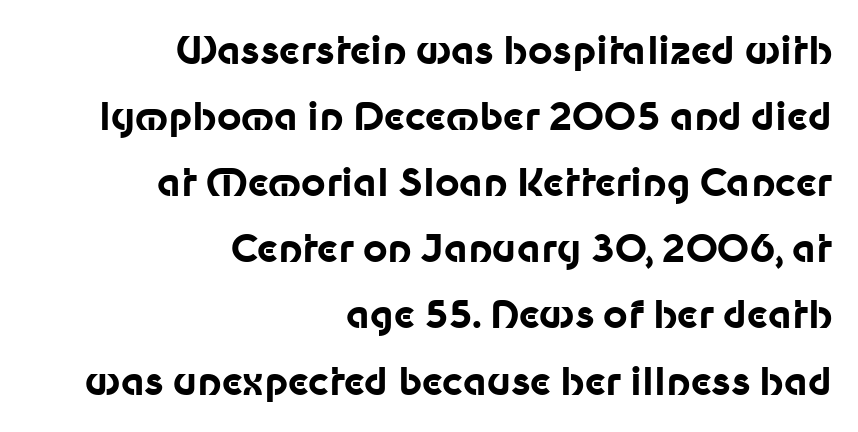
Q: Is the text bold? A: Yes.
Q: Is the text italic (slanted)? A: No, it is upright.
Q: Is the typeface a serif or a sans-serif typeface? A: Sans-serif.
Q: Is the text underlined? A: No.
Q: How is the paragraph aligned? A: Right-aligned.
Q: Is the spacing between letters normal or unusually wide? A: Normal.
Q: Width (condensed, normal, or wide)? A: Normal.
Q: Stroke contrast? A: Low.
Q: x-height? A: Medium.
Q: Monospaced? A: No.
